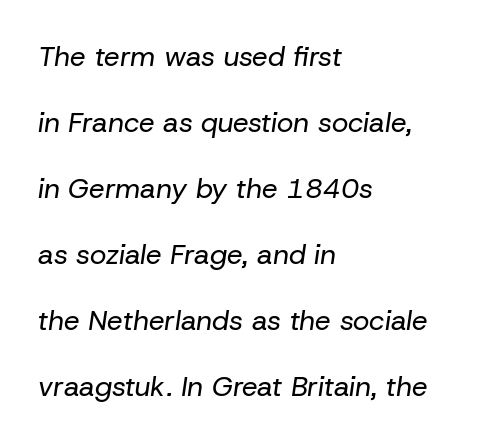
Line starts are locked; line ends wander. You could fit nearly another row in the gap between these rows. A typesetter would mark this as italic. Stroke thickness stays within the range of a standard reading face or lighter.
